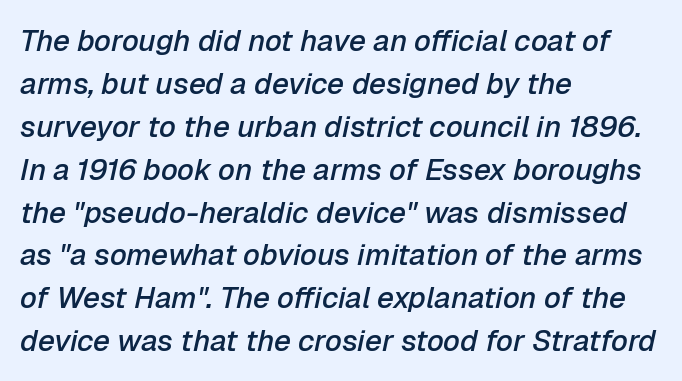
Q: Is the text bold? A: Semi-bold.
Q: Is the text italic (slanted)? A: Yes, it leans right by about 12 degrees.
Q: Is the text underlined? A: No.
Q: How is the paragraph aligned? A: Left-aligned.
Q: Is the spacing between letters normal or unusually wide? A: Normal.
Q: Is the spacing between lines tight, normal or loose? A: Normal.
Q: Width (condensed, normal, or wide)? A: Normal.
Q: Stroke contrast? A: Low.
Q: x-height? A: Medium.
Q: Monospaced? A: No.
